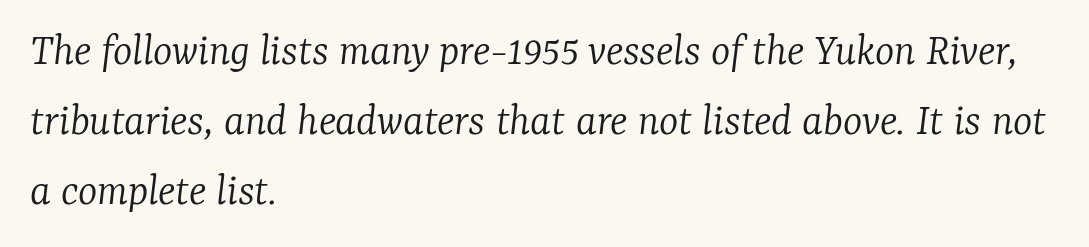
{"serif": "yes", "italic": "yes", "lean": "right", "slant_degrees": 7, "bold": "no", "weight": "light", "width": "normal", "stroke_contrast": "low", "x_height": "medium", "monospaced": "no", "underline": "no", "align": "left", "line_spacing": "normal", "line_spacing_ratio": 1.52, "letter_spacing": "normal", "letter_spacing_em": 0.0, "glyph_px": 46}
